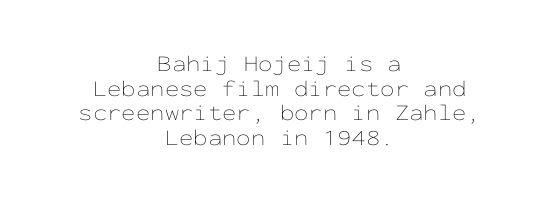
No letter is thick-stroked: the sample isn't bold. Does extra space separate the letters? No, they use regular spacing. The paragraph shown floats in the horizontal middle. Is there any slant? The stems are plumb. Rule under the text: the space is simply empty.
